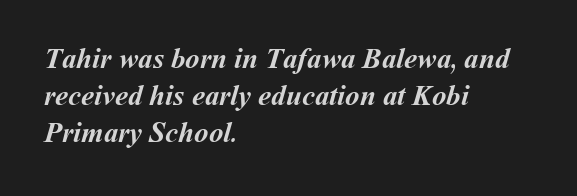
Q: Is the text bold? A: Yes.
Q: Is the text underlined? A: No.
Q: How is the paragraph aligned? A: Left-aligned.
Q: Is the spacing between letters normal or unusually wide? A: Normal.
Q: Is the spacing between lines tight, normal or loose? A: Normal.
Q: Width (condensed, normal, or wide)? A: Normal.
Q: Stroke contrast? A: Medium.
Q: x-height? A: Medium.
Q: Monospaced? A: No.
